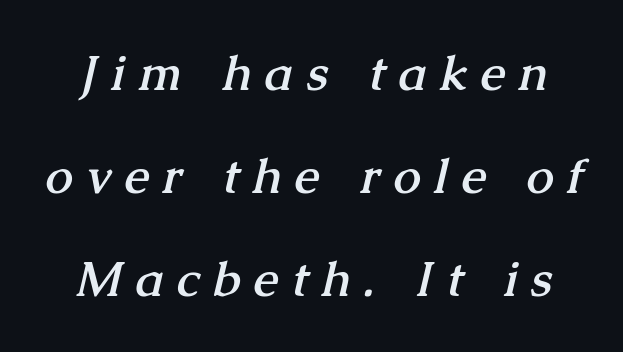
The image shows 49 px semibold serif type; set loose line spacing (2.1x), unusually wide letter spacing (+0.28 em), not underlined; medium stroke contrast and a medium x-height.
